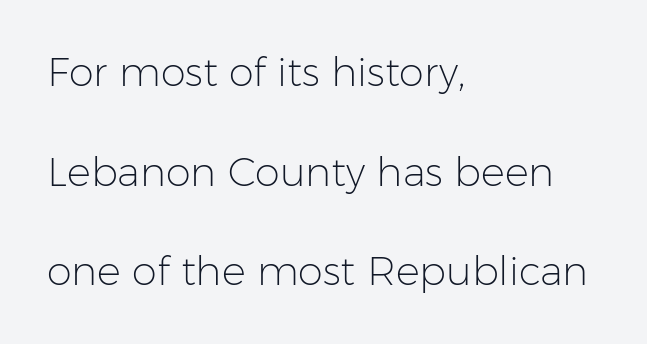
Q: Is the text bold? A: No.
Q: Is the text italic (slanted)? A: No, it is upright.
Q: Is the typeface a serif or a sans-serif typeface? A: Sans-serif.
Q: Is the text underlined? A: No.
Q: How is the paragraph aligned? A: Left-aligned.
Q: Is the spacing between letters normal or unusually wide? A: Normal.
Q: Is the spacing between lines tight, normal or loose? A: Loose.
Q: Width (condensed, normal, or wide)? A: Normal.
Q: Stroke contrast? A: Low.
Q: x-height? A: Medium.
Q: Monospaced? A: No.
